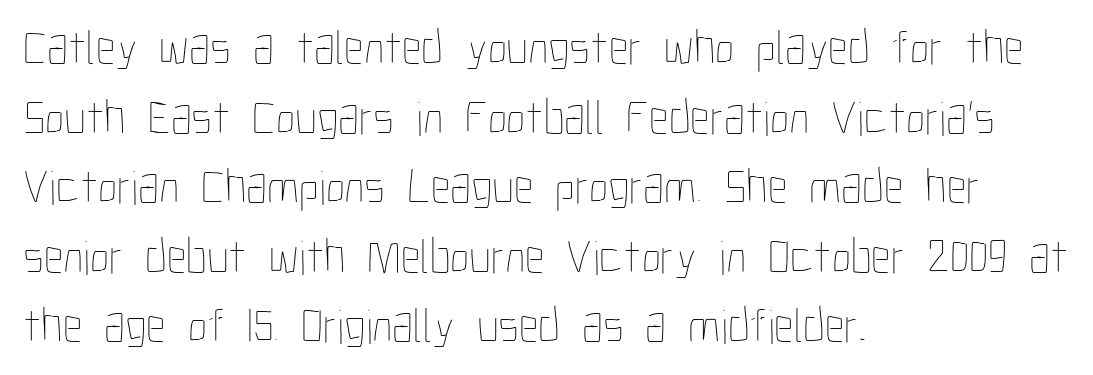
{"italic": "no", "bold": "no", "weight": "thin", "width": "condensed", "stroke_contrast": "low", "x_height": "medium", "monospaced": "no", "underline": "no", "align": "left", "line_spacing": "normal", "line_spacing_ratio": 1.42, "letter_spacing": "normal", "letter_spacing_em": 0.0, "glyph_px": 49}
